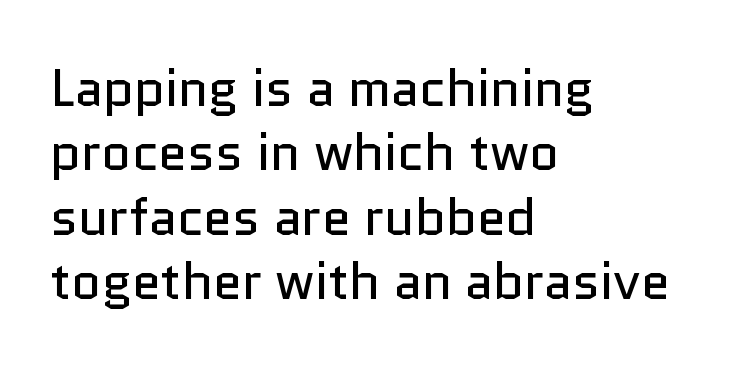
The image shows 52 px regular-weight sans-serif type, upright; set left-aligned, line spacing 1.24x, normal letter spacing, not underlined; low stroke contrast and a medium x-height.
